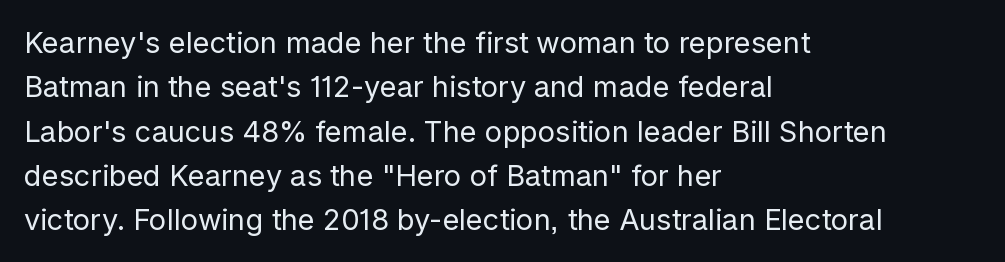
Q: Is the text bold? A: No.
Q: Is the text italic (slanted)? A: No, it is upright.
Q: Is the typeface a serif or a sans-serif typeface? A: Sans-serif.
Q: Is the text underlined? A: No.
Q: How is the paragraph aligned? A: Left-aligned.
Q: Is the spacing between letters normal or unusually wide? A: Normal.
Q: Is the spacing between lines tight, normal or loose? A: Normal.
Q: Width (condensed, normal, or wide)? A: Normal.
Q: Stroke contrast? A: Low.
Q: x-height? A: Medium.
Q: Monospaced? A: No.
